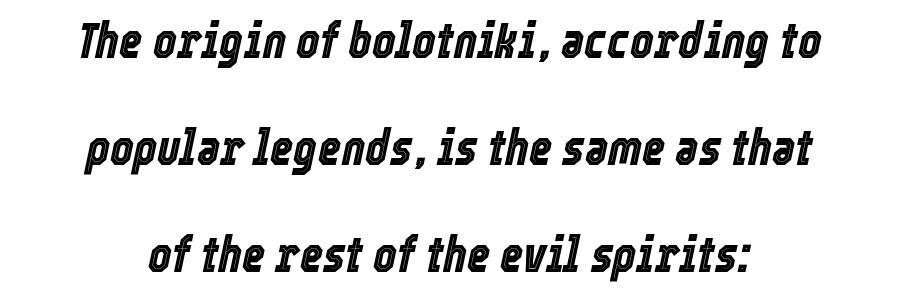
The image shows 50 px condensed type, italic (leaning right); set centered, loose line spacing (2.14x), normal letter spacing, not underlined; a medium x-height.
